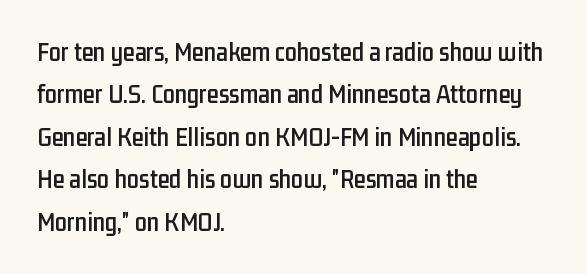
Q: Is the text italic (slanted)? A: No, it is upright.
Q: Is the text underlined? A: No.
Q: How is the paragraph aligned? A: Left-aligned.
Q: Is the spacing between letters normal or unusually wide? A: Normal.
Q: Is the spacing between lines tight, normal or loose? A: Normal.
